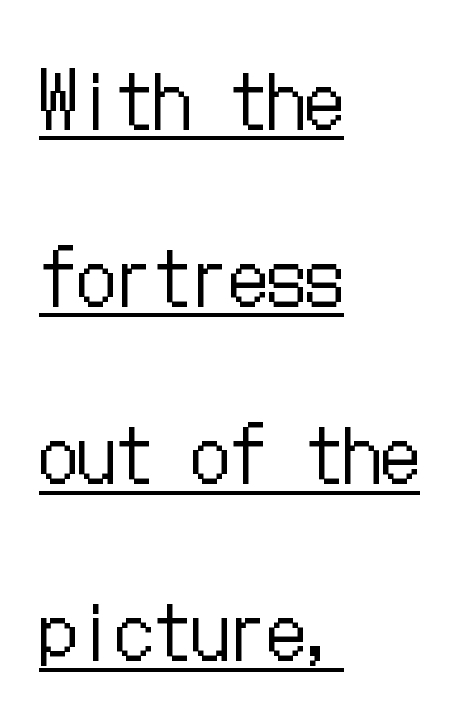
Stems and bowls with no extra thickness — not bold. Characters remain perfectly vertical along every line. Compared with typical body copy, the letter spacing here is the same. The passage shown stacks its lines with a broad gap.
